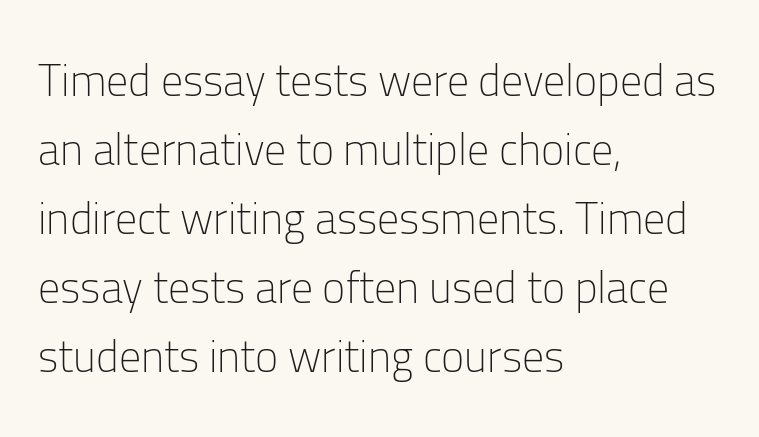
The image shows 44 px light sans-serif type, upright; set left-aligned, normal line spacing (1.57x), normal letter spacing, not underlined; low stroke contrast and a medium x-height.
